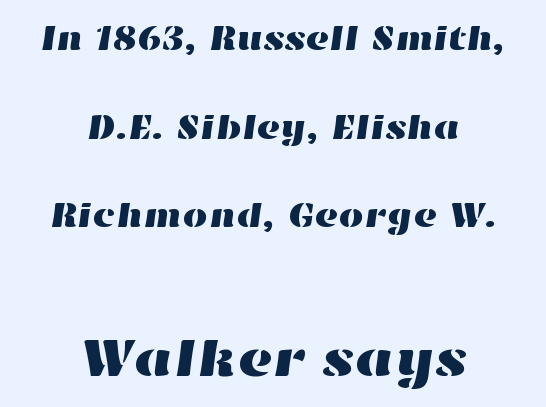
The image shows 54 px wide type; set centered, loose line spacing (2.46x), normal letter spacing, not underlined; the second (bottom) block is 1.5x larger; high stroke contrast and a medium x-height.
